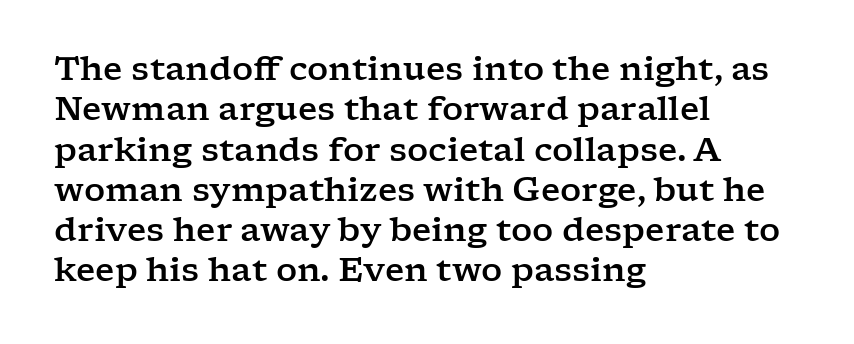
The image shows 33 px wide serif type, upright; set left-aligned, line spacing 1.22x, normal letter spacing, not underlined; low stroke contrast and a medium x-height.
